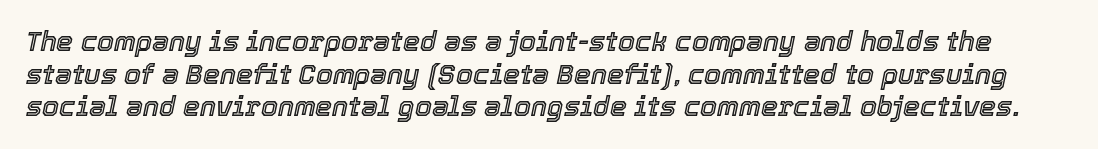
Characters are canted at an angle relative to the baseline's perpendicular. Beneath every word, the page is bare. The letterforms sit shoulder to shoulder at normal distance.
